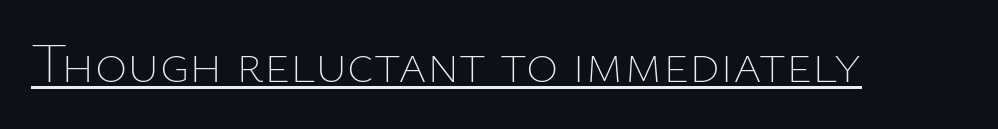
The image shows 55 px thin type, upright; set normal letter spacing, underlined; low stroke contrast and a medium x-height.
